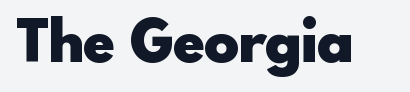
The image shows 58 px heavy sans-serif type, upright; set normal letter spacing, not underlined; a small x-height.
